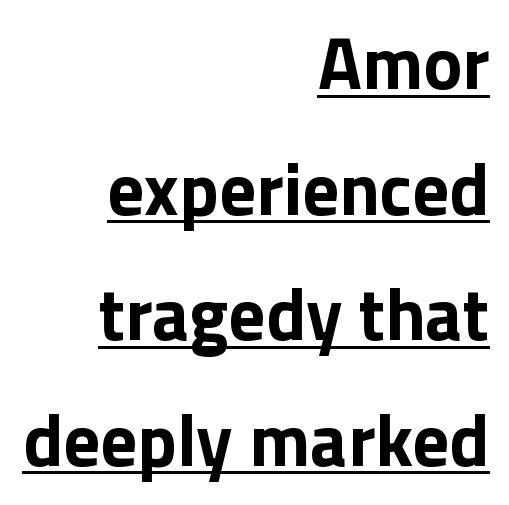
Honestly, the underline is the first thing you notice here. Look at the bottom of the vertical strokes: they stop flat, with no serifs. When letters stand straight like this, we call the style roman or upright. This rendering uses right alignment, leaving the left contour irregular. You could not count columns in this text — the font is proportionally spaced. Emphasis by weight is at full strength: bold.
